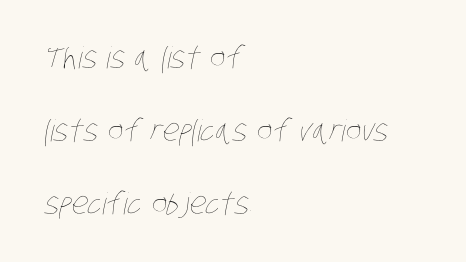
Baseline-to-baseline distance is far greater than the letter height. Each letter keeps its own natural width here, so spacing adapts to shape. Standard letterfit; no display-style spreading of the glyphs. The letters look calm and open, with moderate or lighter stems. Is the block centered? No — it sits flush against the left margin.
